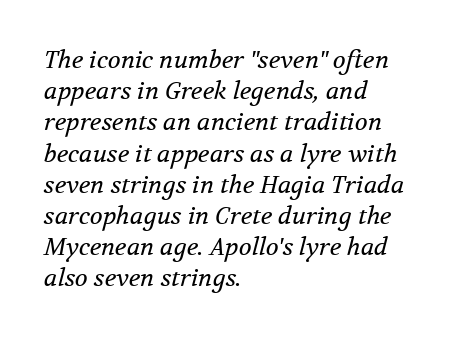
The image shows 24 px text type, italic (leaning right); set left-aligned, normal line spacing (1.3x), normal letter spacing, not underlined.
